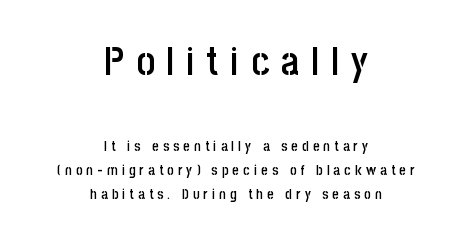
The image shows 40 px semibold, condensed sans-serif type, upright; set centered, line spacing 1.71x, unusually wide letter spacing (+0.3 em), not underlined; the first (top) block is 2.86x larger; low stroke contrast and a large x-height.
